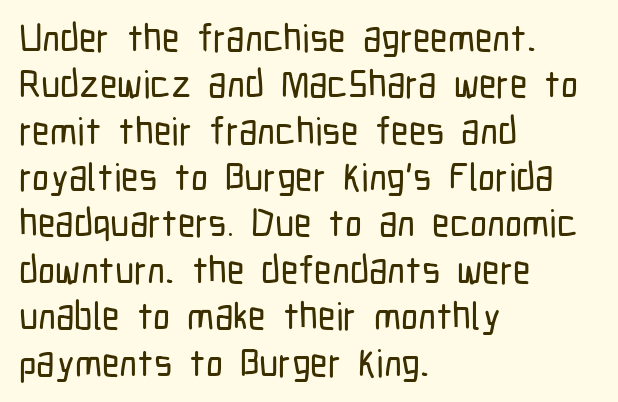
The image shows 38 px condensed sans-serif type, upright; set left-aligned, line spacing 1.22x, normal letter spacing, not underlined; low stroke contrast and a medium x-height.
